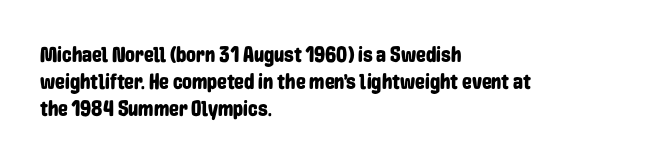
Is the block centered? No — it sits flush against the left margin. Beneath every word, the page is bare. What stands out about the letter spacing? Nothing — it is the standard amount. The lettering stays uniformly vertical, giving the passage a roman look.
